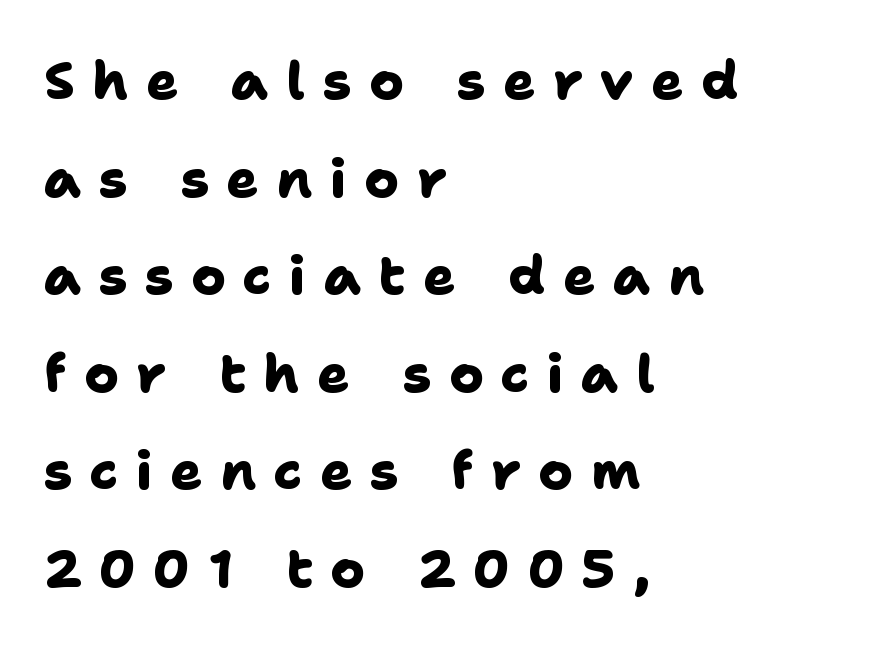
The image shows 53 px heavy sans-serif type; set left-aligned, line spacing 1.84x, unusually wide letter spacing (+0.33 em), not underlined; low stroke contrast and a medium x-height.
